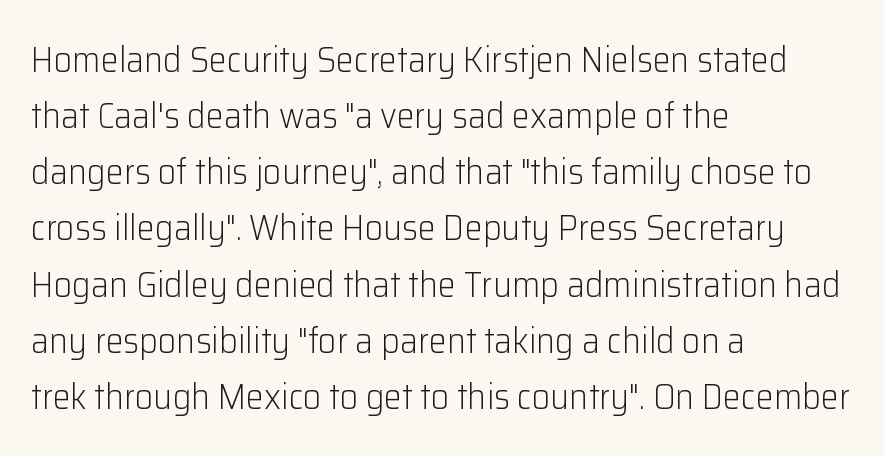
Think standard paragraph weight, or any step lighter than that. Nope, no serifs anywhere on these letters. Where is the straight margin? On the left. Nope, not italic — everything's standing straight. The face used here is rendered with its standard letterfit. The passage shown is typed in a proportional face where columns would drift.
